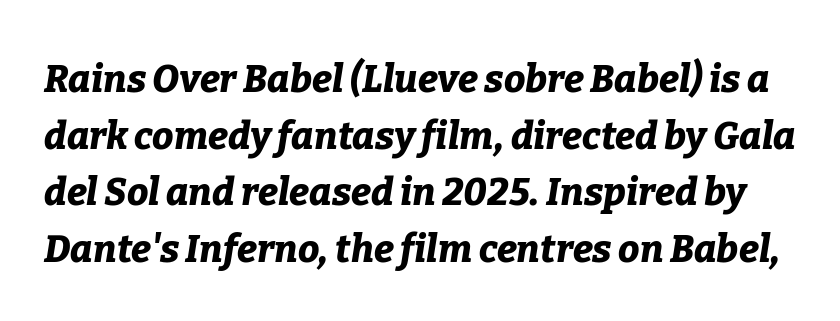
The specimen omits any rule beneath the text block's lines. The font is running at its bold setting. Vertical spacing — default. Here the glyphs are tracked normally, forming tight word shapes.
